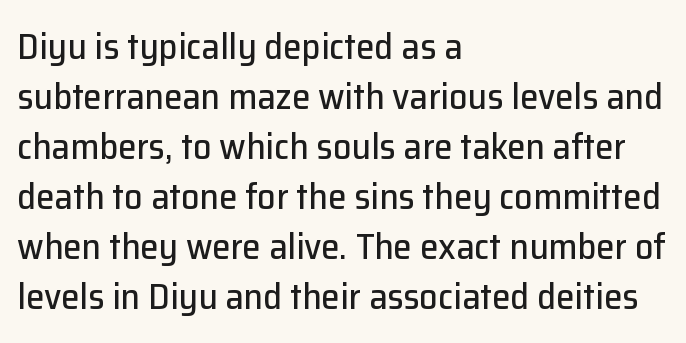
Q: Is the text italic (slanted)? A: No, it is upright.
Q: Is the typeface a serif or a sans-serif typeface? A: Sans-serif.
Q: Is the text underlined? A: No.
Q: How is the paragraph aligned? A: Left-aligned.
Q: Is the spacing between letters normal or unusually wide? A: Normal.
Q: Is the spacing between lines tight, normal or loose? A: Normal.
Q: Width (condensed, normal, or wide)? A: Normal.
Q: Stroke contrast? A: Low.
Q: x-height? A: Medium.
Q: Monospaced? A: No.
